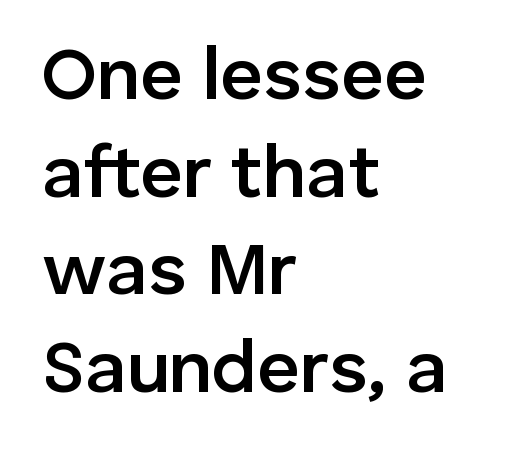
Tracking value appears to be zero — textbook default spacing. This rendering uses left alignment, leaving the right contour irregular. Check under the words: just untouched page. These lines sit exactly where default settings would place them.
